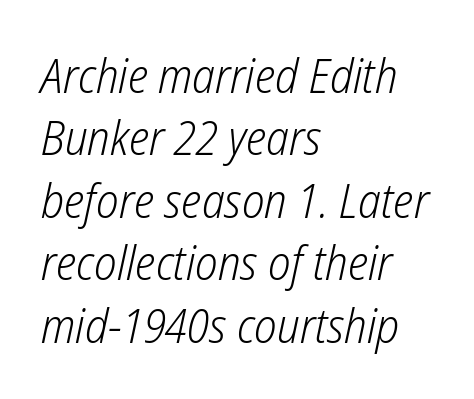
Q: Is the text bold? A: No.
Q: Is the text italic (slanted)? A: Yes, it leans right by about 12 degrees.
Q: Is the text underlined? A: No.
Q: How is the paragraph aligned? A: Left-aligned.
Q: Is the spacing between letters normal or unusually wide? A: Normal.
Q: Is the spacing between lines tight, normal or loose? A: Normal.
Q: Width (condensed, normal, or wide)? A: Condensed.
Q: Stroke contrast? A: Low.
Q: x-height? A: Medium.
Q: Monospaced? A: No.
